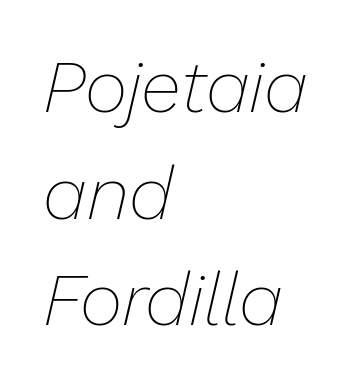
Quick note: interline space is typical. These lines were composed using italics. This rendering leaves character spacing at its baseline value. The gap between lines stays unmarked.
